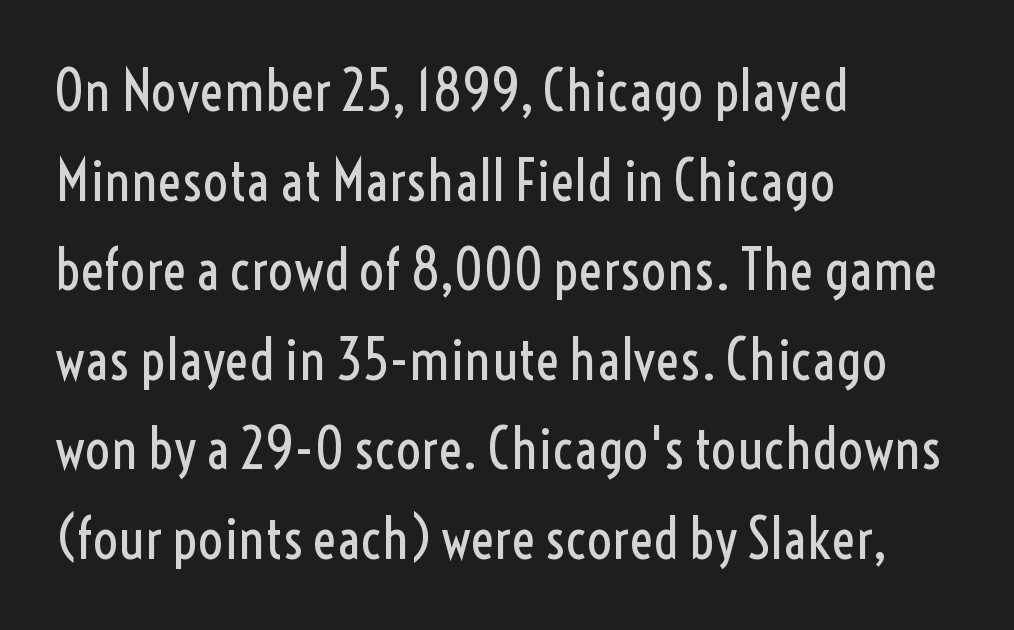
The image shows 56 px regular-weight, condensed sans-serif type, upright; set left-aligned, normal line spacing (1.6x), normal letter spacing, not underlined; a medium x-height.
